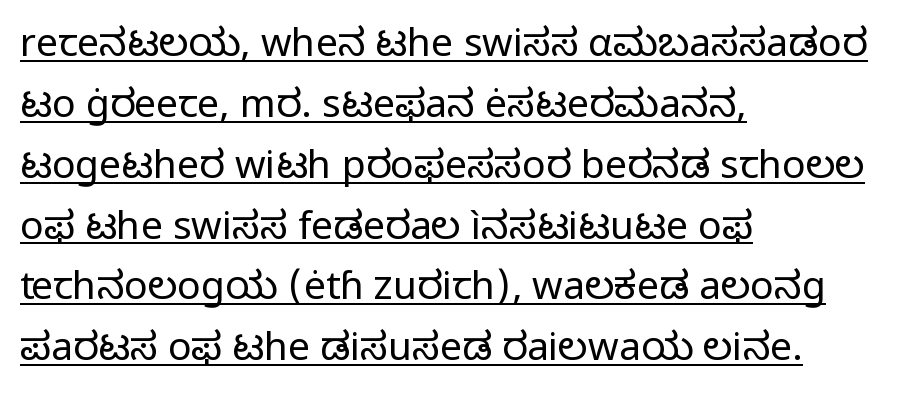
In terms of posture, this sample is upright. Short note: letters normally spaced. Stroke terminals: plain, sans-serif. On a weight scale, this lands at 450 or below.
